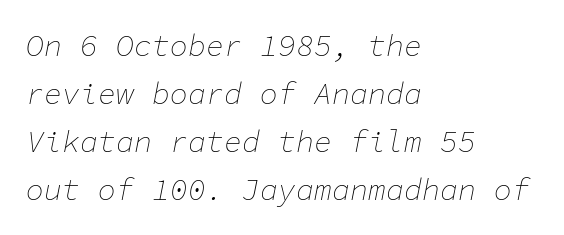
The image shows 30 px thin type, italic (leaning right), monospaced; set left-aligned, normal line spacing (1.6x), normal letter spacing, not underlined; low stroke contrast and a medium x-height.
